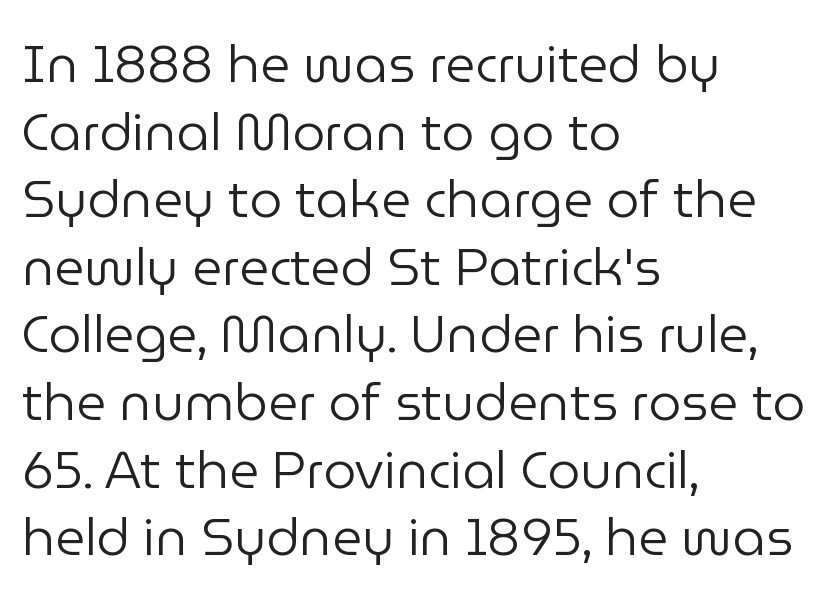
Q: Is the text bold? A: No.
Q: Is the text italic (slanted)? A: No, it is upright.
Q: Is the typeface a serif or a sans-serif typeface? A: Sans-serif.
Q: Is the text underlined? A: No.
Q: How is the paragraph aligned? A: Left-aligned.
Q: Is the spacing between letters normal or unusually wide? A: Normal.
Q: Is the spacing between lines tight, normal or loose? A: Normal.
Q: Width (condensed, normal, or wide)? A: Normal.
Q: Stroke contrast? A: Low.
Q: x-height? A: Medium.
Q: Monospaced? A: No.
